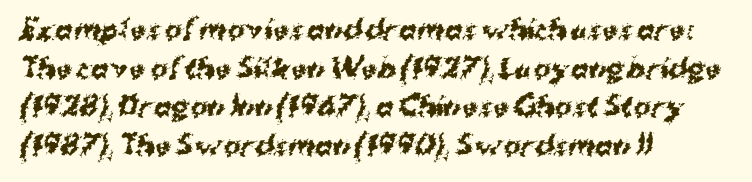
Q: Is the text bold? A: Yes.
Q: Is the text underlined? A: No.
Q: How is the paragraph aligned? A: Left-aligned.
Q: Is the spacing between letters normal or unusually wide? A: Normal.
Q: Is the spacing between lines tight, normal or loose? A: Normal.
